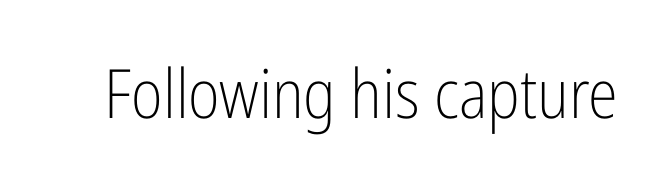
{"serif": "no", "italic": "no", "bold": "no", "weight": "light", "width": "condensed", "stroke_contrast": "low", "x_height": "medium", "monospaced": "no", "underline": "no", "letter_spacing": "normal", "letter_spacing_em": 0.0, "glyph_px": 68}
